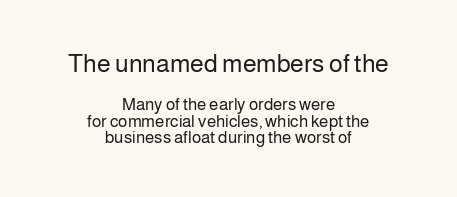
{"italic": "no", "bold": "no", "underline": "no", "align": "center", "line_spacing": "tight", "line_spacing_ratio": 0.99, "letter_spacing": "normal", "letter_spacing_em": 0.0, "larger_block": "first", "size_ratio": 1.47, "glyph_px": 25}
